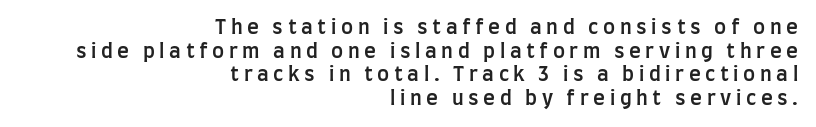
Q: Is the text bold? A: Semi-bold.
Q: Is the text italic (slanted)? A: No, it is upright.
Q: Is the text underlined? A: No.
Q: How is the paragraph aligned? A: Right-aligned.
Q: Is the spacing between letters normal or unusually wide? A: Unusually wide.
